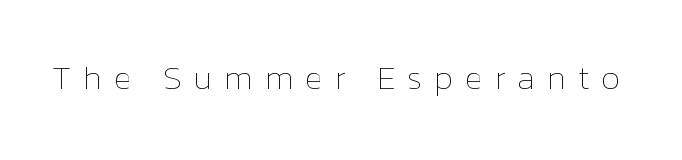
The image shows 33 px thin type, upright; set unusually wide letter spacing (+0.35 em), not underlined; low stroke contrast and a medium x-height.
